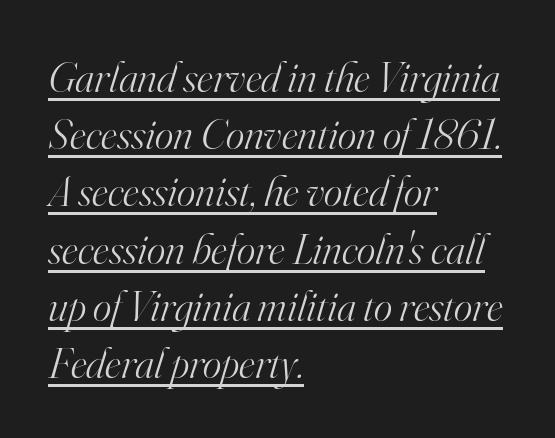
Compared with undecorated copy, this sample adds a rule below the words. Weight: not bold — regular or lighter. The tracking reads as untouched default to a designer's eye. Honestly, the row spacing looks completely unremarkable. What kind of face is this? One with serifs. These lines were composed using italics.
